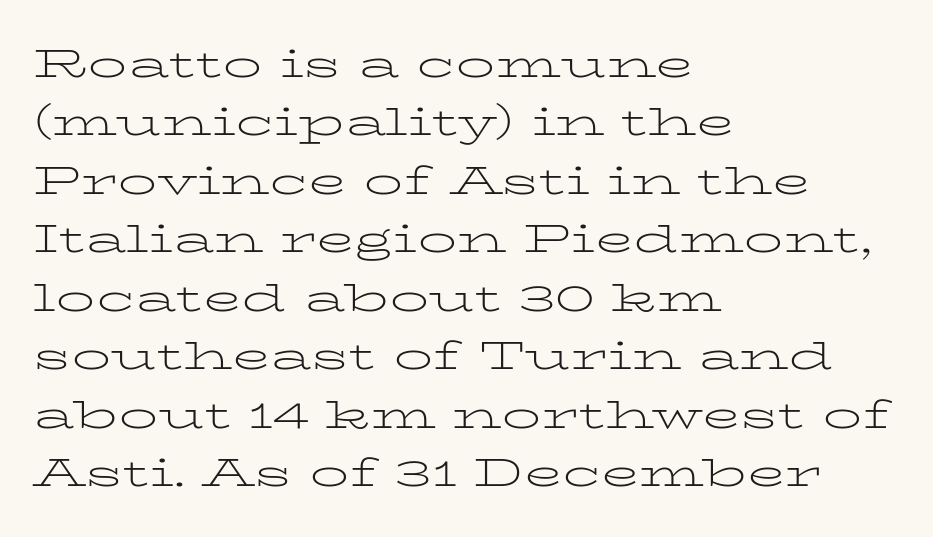
Q: Is the text bold? A: No.
Q: Is the text italic (slanted)? A: No, it is upright.
Q: Is the typeface a serif or a sans-serif typeface? A: Serif.
Q: Is the text underlined? A: No.
Q: How is the paragraph aligned? A: Left-aligned.
Q: Is the spacing between letters normal or unusually wide? A: Normal.
Q: Is the spacing between lines tight, normal or loose? A: Normal.
Q: Width (condensed, normal, or wide)? A: Wide.
Q: Stroke contrast? A: Low.
Q: x-height? A: Medium.
Q: Monospaced? A: No.
